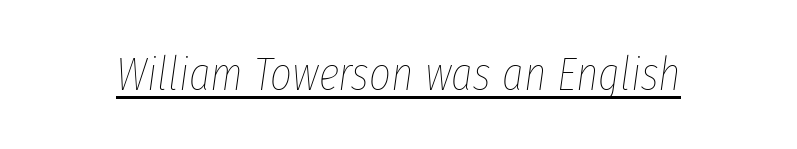
{"italic": "yes", "lean": "right", "slant_degrees": 8, "bold": "no", "weight": "thin", "width": "condensed", "stroke_contrast": "low", "x_height": "medium", "monospaced": "no", "underline": "yes", "letter_spacing": "normal", "letter_spacing_em": 0.0, "glyph_px": 47}
